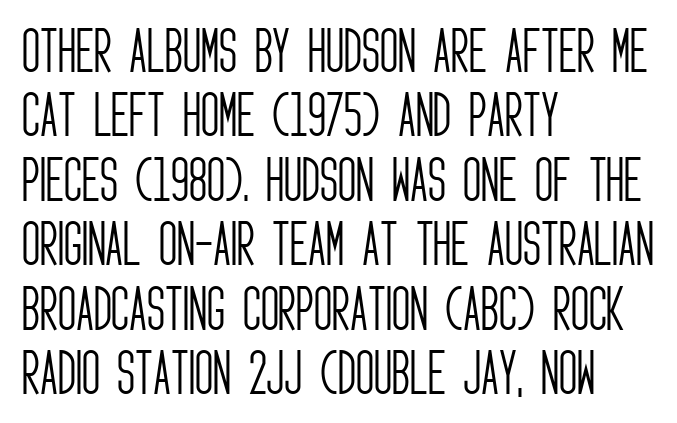
{"serif": "no", "italic": "no", "bold": "no", "weight": "light", "width": "condensed", "stroke_contrast": "low", "x_height": "large", "monospaced": "no", "underline": "no", "align": "left", "line_spacing": "normal", "line_spacing_ratio": 1.29, "letter_spacing": "normal", "letter_spacing_em": 0.0, "glyph_px": 50}
